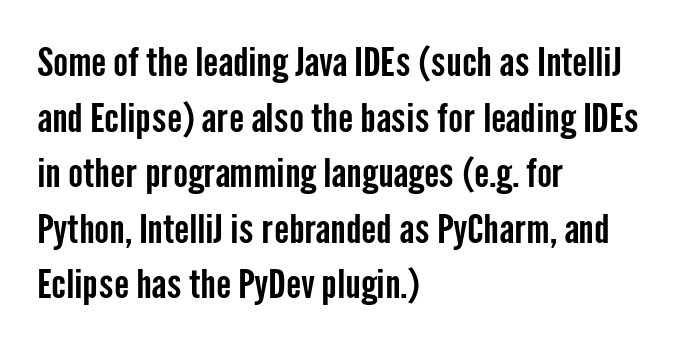
The image shows 40 px condensed sans-serif type, upright; set left-aligned, normal line spacing (1.39x), normal letter spacing, not underlined; low stroke contrast and a medium x-height.
